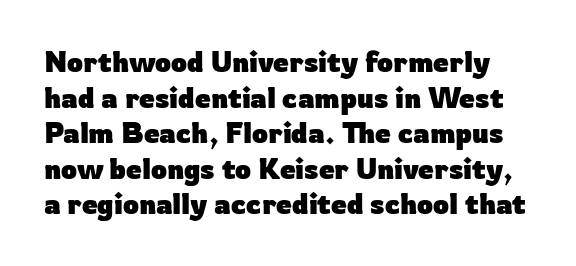
The image shows 28 px heavy sans-serif type, upright; set normal line spacing (1.27x), normal letter spacing, not underlined; low stroke contrast and a medium x-height.
